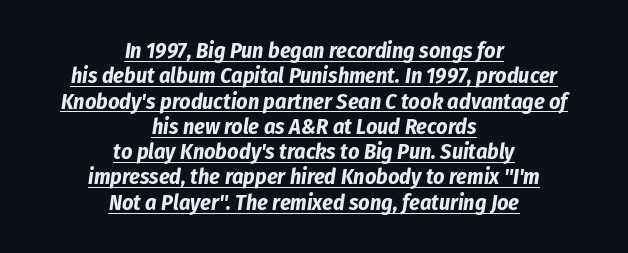
The image shows 22 px bold type, italic (leaning right); set centered, tight line spacing (1.15x), normal letter spacing, underlined.
